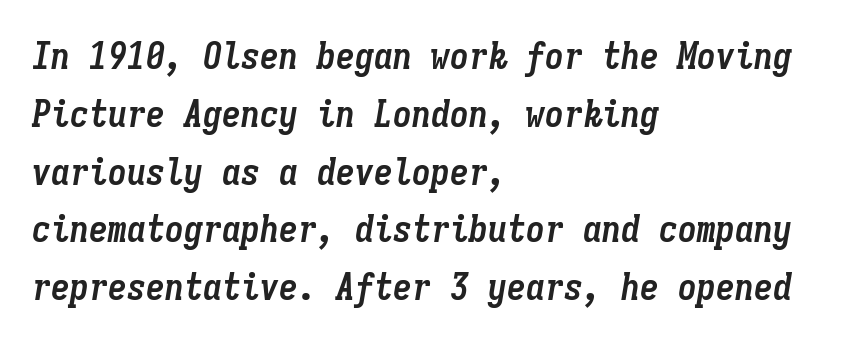
{"italic": "yes", "lean": "right", "slant_degrees": 9, "bold": "yes", "weight": "semibold", "width": "condensed", "stroke_contrast": "low", "x_height": "medium", "monospaced": "yes", "underline": "no", "align": "left", "line_spacing": "normal", "line_spacing_ratio": 1.52, "letter_spacing": "normal", "letter_spacing_em": 0.0, "glyph_px": 38}
